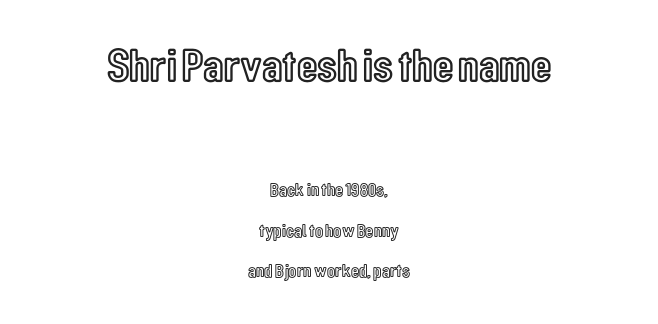
The image shows 47 px condensed type, upright; set centered, loose line spacing (2.12x), normal letter spacing, not underlined; the first (top) block is 2.47x larger; a medium x-height.
